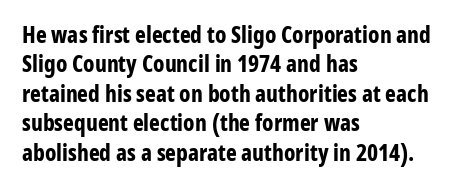
{"italic": "no", "bold": "yes", "underline": "no", "align": "left", "line_spacing": "normal", "line_spacing_ratio": 1.28, "letter_spacing": "normal", "letter_spacing_em": 0.0, "glyph_px": 23}
